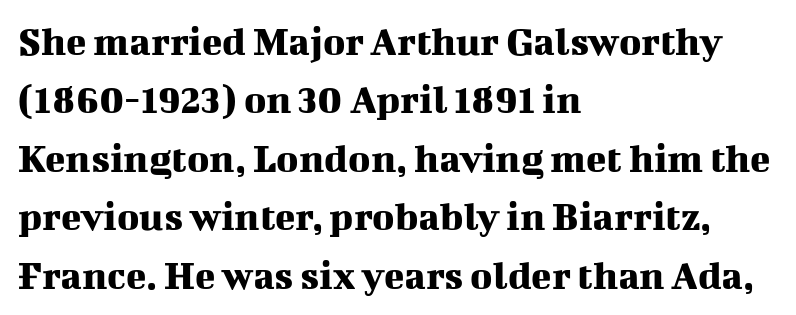
The image shows 42 px serif type, upright; set left-aligned, normal line spacing (1.39x), normal letter spacing, not underlined; medium stroke contrast and a medium x-height.
